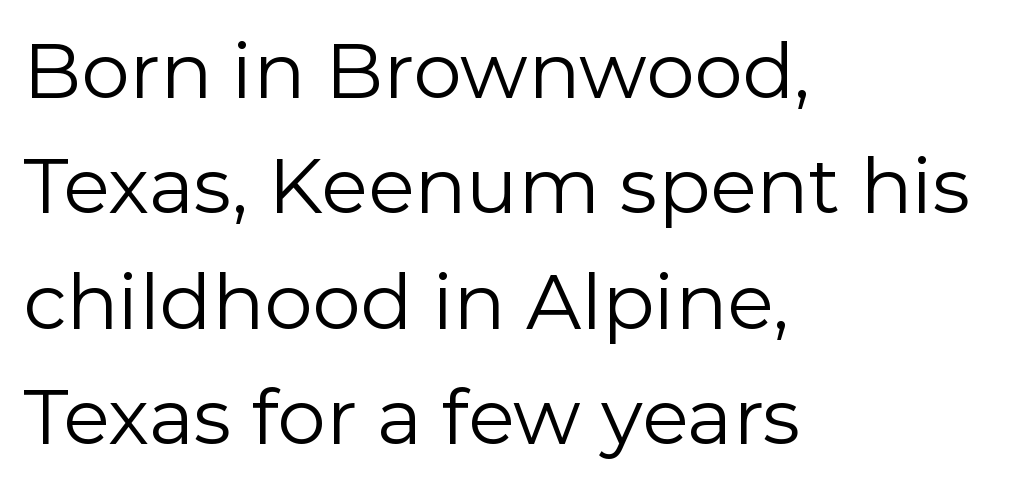
{"serif": "no", "italic": "no", "bold": "no", "weight": "regular", "width": "normal", "x_height": "medium", "monospaced": "no", "underline": "no", "align": "left", "line_spacing": "normal", "line_spacing_ratio": 1.5, "letter_spacing": "normal", "letter_spacing_em": 0.0, "glyph_px": 77}
